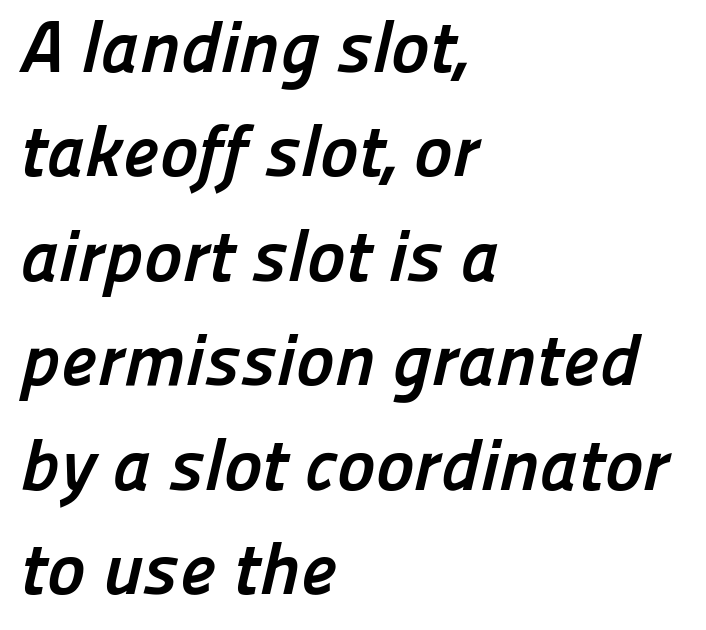
Q: Is the text bold? A: Yes.
Q: Is the typeface a serif or a sans-serif typeface? A: Sans-serif.
Q: Is the text underlined? A: No.
Q: How is the paragraph aligned? A: Left-aligned.
Q: Is the spacing between letters normal or unusually wide? A: Normal.
Q: Is the spacing between lines tight, normal or loose? A: Normal.
Q: Width (condensed, normal, or wide)? A: Normal.
Q: Stroke contrast? A: Low.
Q: x-height? A: Medium.
Q: Monospaced? A: No.
